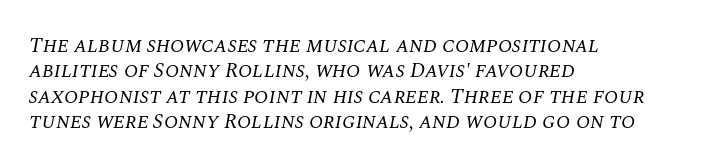
The text carries the slant typical of an italic or oblique font. A quiet, ordinary-to-light weight characterises the typeface. Left-aligned paragraph, ragged on the right. Letter spacing: default. Clear beneath every line of the passage.
